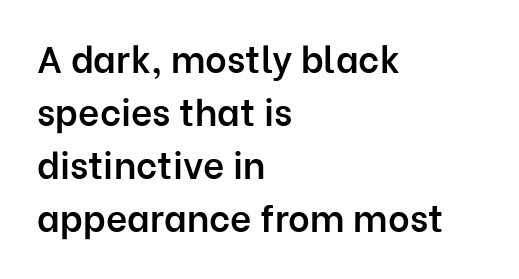
The designer went with a sans here, leaving each stem footless. The face used here is proportionally spaced, like ordinary book or web type. Does the weight exceed regular? Yes, but only to semibold. Does the lettering tilt? It doesn't — this is upright. The space directly below the letters is spotless. The lines sit at an ordinary, default distance from one another.
